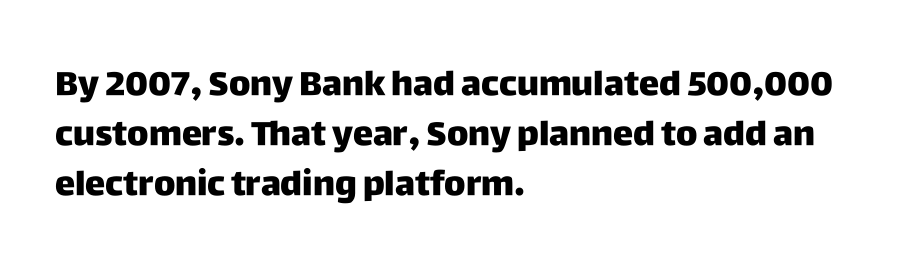
The image shows 34 px heavy sans-serif type, upright; set left-aligned, normal line spacing (1.47x), normal letter spacing, not underlined; low stroke contrast and a large x-height.
